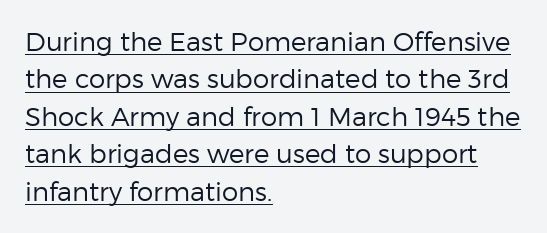
Q: Is the text bold? A: No.
Q: Is the text italic (slanted)? A: No, it is upright.
Q: Is the text underlined? A: Yes.
Q: How is the paragraph aligned? A: Left-aligned.
Q: Is the spacing between letters normal or unusually wide? A: Normal.
Q: Is the spacing between lines tight, normal or loose? A: Normal.
